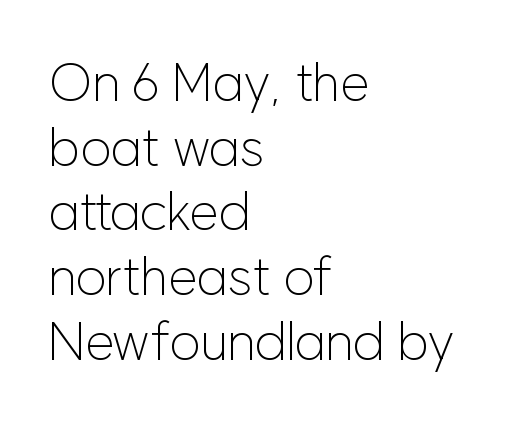
Q: Is the text bold? A: No.
Q: Is the text italic (slanted)? A: No, it is upright.
Q: Is the typeface a serif or a sans-serif typeface? A: Sans-serif.
Q: Is the text underlined? A: No.
Q: How is the paragraph aligned? A: Left-aligned.
Q: Is the spacing between letters normal or unusually wide? A: Normal.
Q: Width (condensed, normal, or wide)? A: Normal.
Q: Stroke contrast? A: Low.
Q: x-height? A: Medium.
Q: Monospaced? A: No.
